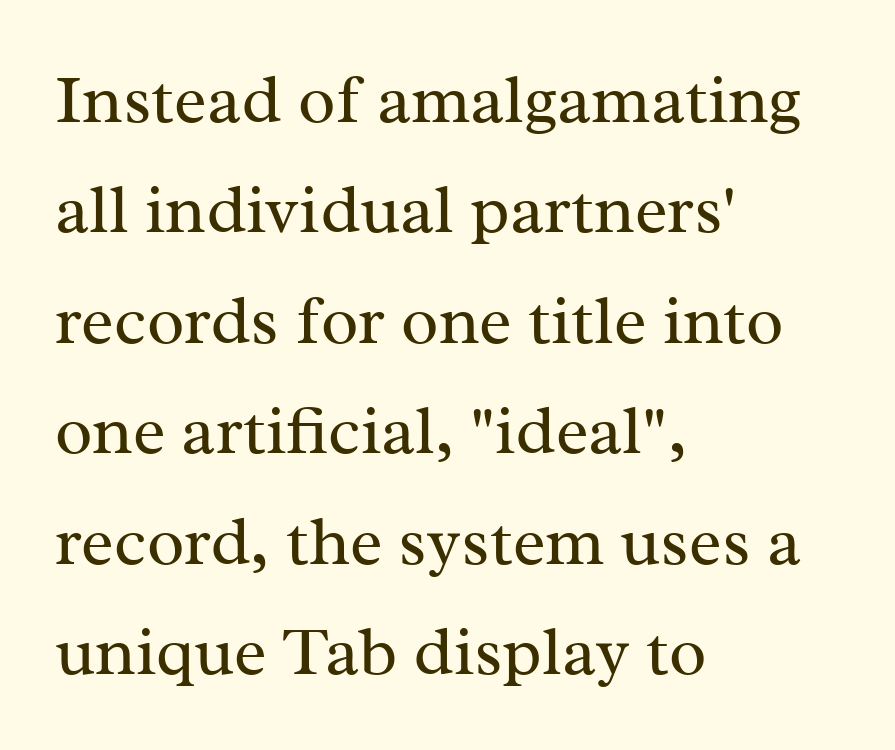
{"serif": "yes", "italic": "no", "bold": "no", "weight": "regular", "width": "normal", "stroke_contrast": "medium", "x_height": "medium", "monospaced": "no", "underline": "no", "align": "left", "line_spacing": "normal", "line_spacing_ratio": 1.6, "letter_spacing": "normal", "letter_spacing_em": 0.0, "glyph_px": 69}
